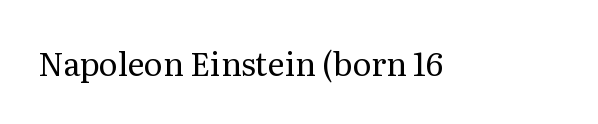
The image shows 32 px regular-weight serif type, upright; set normal letter spacing, not underlined; medium stroke contrast and a medium x-height.
